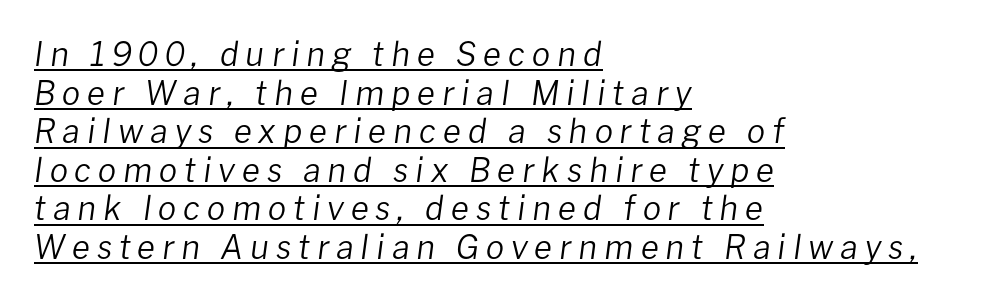
{"italic": "yes", "lean": "right", "slant_degrees": 8, "bold": "no", "weight": "regular", "width": "normal", "stroke_contrast": "low", "x_height": "medium", "monospaced": "no", "underline": "yes", "align": "left", "line_spacing_ratio": 1.17, "letter_spacing": "wide", "letter_spacing_em": 0.21, "glyph_px": 33}
